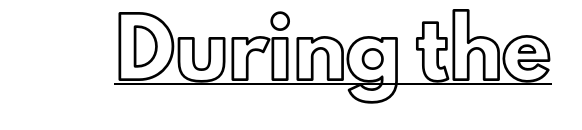
Q: Is the text italic (slanted)? A: No, it is upright.
Q: Is the text underlined? A: Yes.
Q: Is the spacing between letters normal or unusually wide? A: Normal.
Q: Width (condensed, normal, or wide)? A: Normal.
Q: x-height? A: Small.
Q: Monospaced? A: No.
